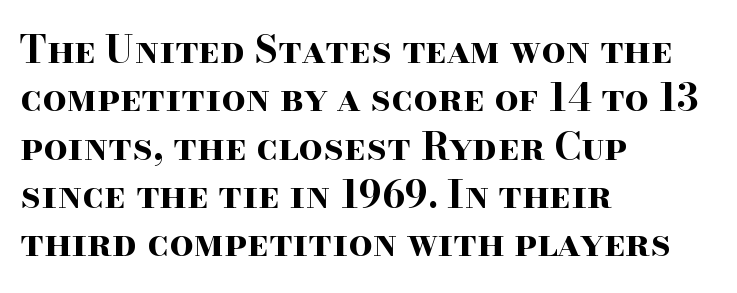
The line-height multiplier appears to be the usual default. You could call the tracking neutral — neither tight nor loose. Horizontally, the lines are justified to the leading edge only. Little horizontal feet cap the strokes, marking this as serif type.
